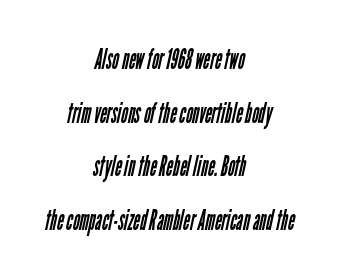
{"serif": "no", "bold": "no", "weight": "regular", "width": "condensed", "stroke_contrast": "low", "x_height": "medium", "monospaced": "no", "underline": "no", "align": "center", "line_spacing_ratio": 1.85, "letter_spacing": "normal", "letter_spacing_em": 0.0, "glyph_px": 29}
